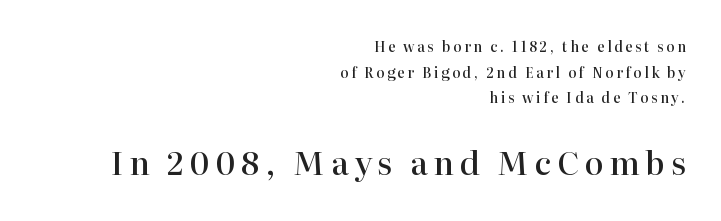
The image shows 32 px semibold serif type, upright; set right-aligned, line spacing 1.83x, not underlined; the second (bottom) block is 2.29x larger; high stroke contrast and a medium x-height.
